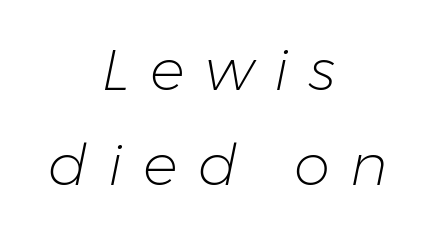
The image shows 58 px light type, italic (leaning right); set centered, normal line spacing (1.64x), unusually wide letter spacing (+0.35 em), not underlined; low stroke contrast and a medium x-height.
